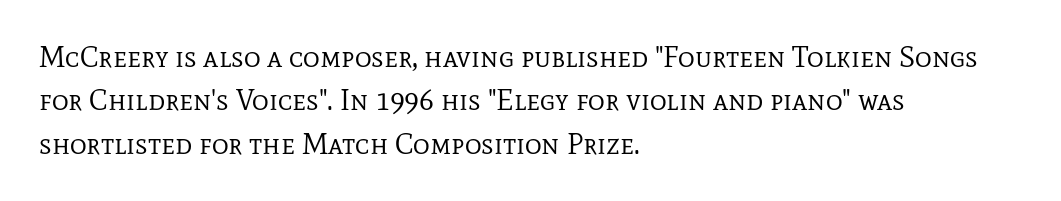
Q: Is the text bold? A: No.
Q: Is the text italic (slanted)? A: No, it is upright.
Q: Is the typeface a serif or a sans-serif typeface? A: Serif.
Q: Is the text underlined? A: No.
Q: How is the paragraph aligned? A: Left-aligned.
Q: Is the spacing between letters normal or unusually wide? A: Normal.
Q: Is the spacing between lines tight, normal or loose? A: Normal.
Q: Width (condensed, normal, or wide)? A: Normal.
Q: Stroke contrast? A: Low.
Q: x-height? A: Medium.
Q: Monospaced? A: No.
